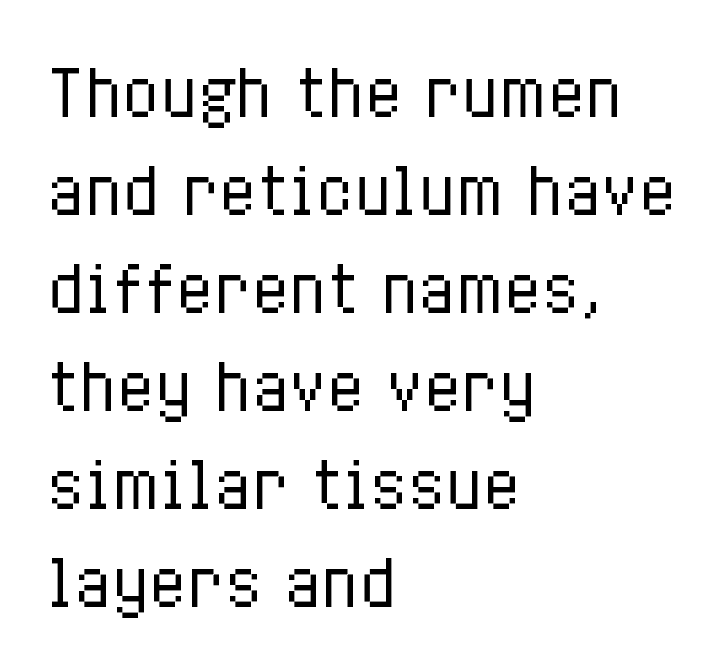
{"italic": "no", "bold": "no", "weight": "regular", "width": "condensed", "stroke_contrast": "low", "x_height": "medium", "monospaced": "no", "underline": "no", "align": "left", "line_spacing": "normal", "line_spacing_ratio": 1.58, "letter_spacing": "normal", "letter_spacing_em": 0.0, "glyph_px": 62}
